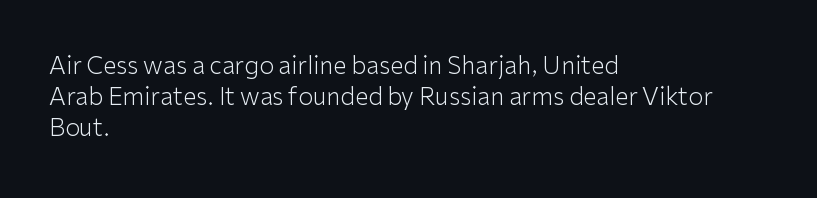
{"italic": "no", "bold": "no", "underline": "no", "align": "left", "line_spacing": "normal", "line_spacing_ratio": 1.3, "letter_spacing": "normal", "letter_spacing_em": 0.0, "glyph_px": 24}
